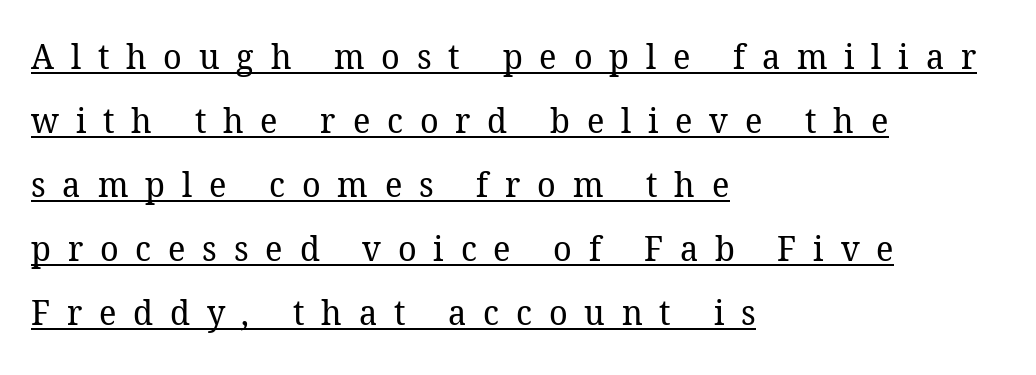
{"serif": "yes", "bold": "no", "weight": "regular", "width": "normal", "stroke_contrast": "low", "x_height": "medium", "monospaced": "no", "underline": "yes", "align": "left", "line_spacing_ratio": 1.83, "letter_spacing": "wide", "letter_spacing_em": 0.48, "glyph_px": 35}
